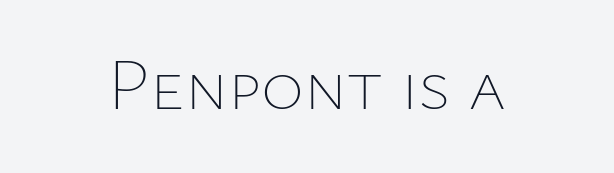
{"italic": "no", "bold": "no", "weight": "thin", "width": "normal", "stroke_contrast": "low", "x_height": "medium", "monospaced": "no", "underline": "no", "letter_spacing": "normal", "letter_spacing_em": 0.0, "glyph_px": 73}
